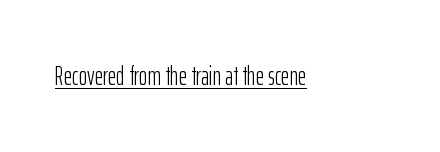
Q: Is the text bold? A: No.
Q: Is the text italic (slanted)? A: No, it is upright.
Q: Is the text underlined? A: Yes.
Q: Is the spacing between letters normal or unusually wide? A: Normal.
